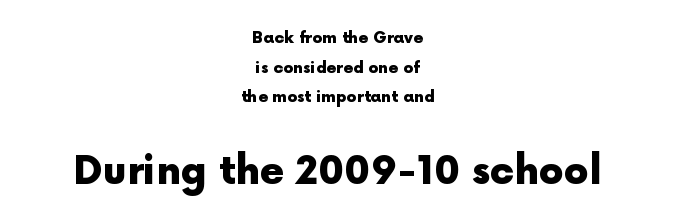
{"serif": "no", "italic": "no", "bold": "yes", "weight": "heavy", "width": "normal", "x_height": "medium", "monospaced": "no", "underline": "no", "align": "center", "line_spacing_ratio": 1.85, "letter_spacing": "normal", "letter_spacing_em": 0.0, "larger_block": "second", "size_ratio": 2.44, "glyph_px": 39}
